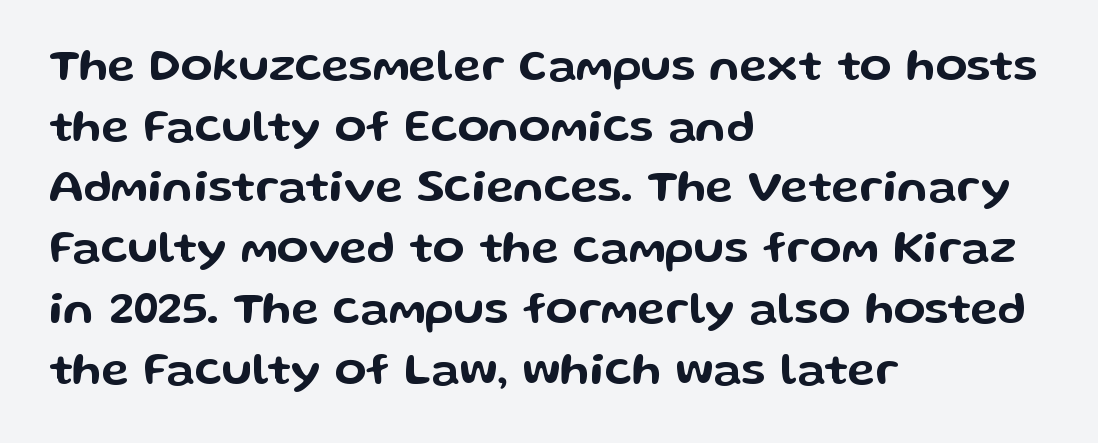
The image shows 46 px wide sans-serif type, upright; set left-aligned, normal line spacing (1.32x), normal letter spacing, not underlined; low stroke contrast and a medium x-height.
